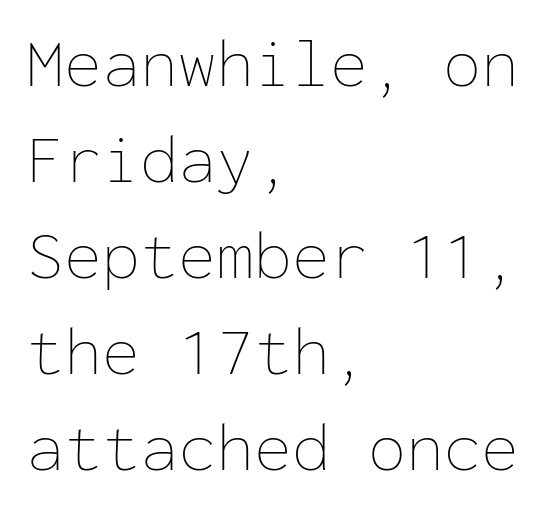
Q: Is the text bold? A: No.
Q: Is the text italic (slanted)? A: No, it is upright.
Q: Is the text underlined? A: No.
Q: How is the paragraph aligned? A: Left-aligned.
Q: Is the spacing between letters normal or unusually wide? A: Normal.
Q: Is the spacing between lines tight, normal or loose? A: Normal.
Q: Width (condensed, normal, or wide)? A: Normal.
Q: Stroke contrast? A: Low.
Q: x-height? A: Medium.
Q: Monospaced? A: Yes.
